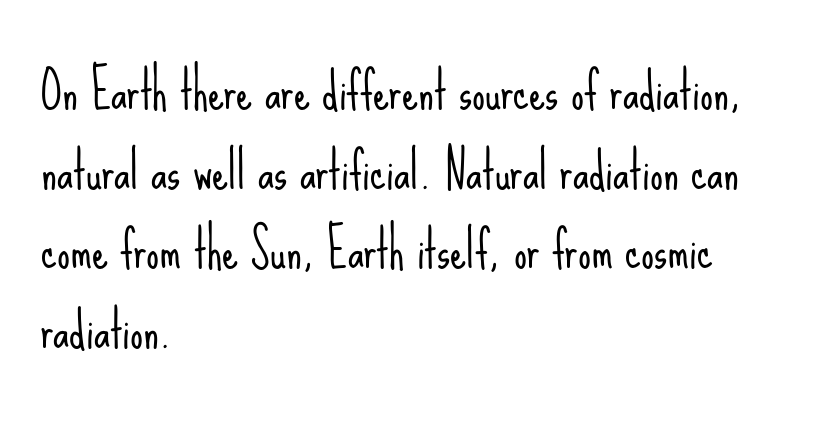
{"serif": "no", "italic": "no", "bold": "no", "weight": "light", "width": "condensed", "stroke_contrast": "low", "x_height": "small", "monospaced": "no", "underline": "no", "align": "left", "line_spacing": "normal", "line_spacing_ratio": 1.56, "letter_spacing": "normal", "letter_spacing_em": 0.0, "glyph_px": 51}
